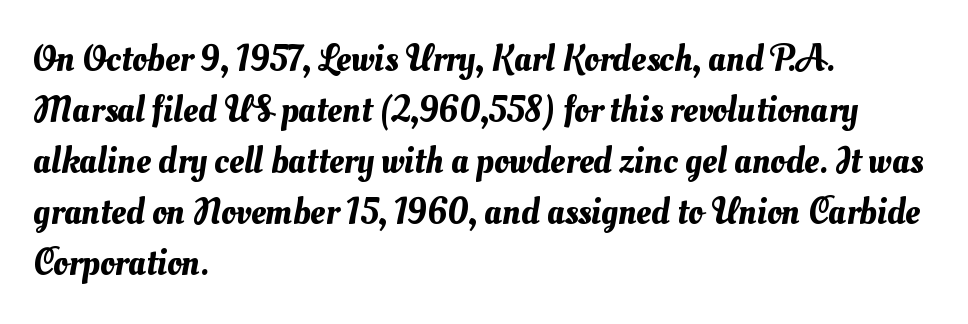
{"width": "normal", "stroke_contrast": "medium", "x_height": "small", "monospaced": "no", "underline": "no", "align": "left", "line_spacing": "normal", "line_spacing_ratio": 1.38, "letter_spacing": "normal", "letter_spacing_em": 0.0, "glyph_px": 37}
